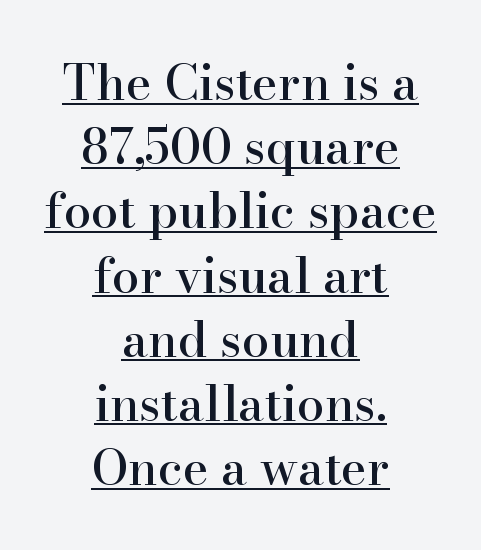
The image shows 49 px serif type, upright; set centered, normal line spacing (1.31x), normal letter spacing, underlined; high stroke contrast and a small x-height.
